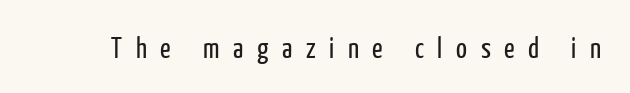
Words float on clear page, feet unadorned. On a weight scale, this lands at 450 or below. The font family rendered here belongs to the sans-serif group. Here the glyphs are tracked loosely, breaking word shapes into spaced letters. Tall strokes in this sample are plumb rather than angled. A typesetter would call this proportional, since set widths differ per character.
